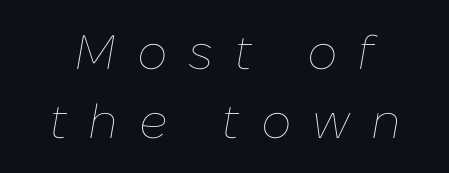
Q: Is the text bold? A: No.
Q: Is the text italic (slanted)? A: Yes, it leans right by about 10 degrees.
Q: Is the text underlined? A: No.
Q: Is the spacing between letters normal or unusually wide? A: Unusually wide.
Q: Is the spacing between lines tight, normal or loose? A: Normal.
Q: Width (condensed, normal, or wide)? A: Normal.
Q: Stroke contrast? A: Low.
Q: x-height? A: Medium.
Q: Monospaced? A: No.
